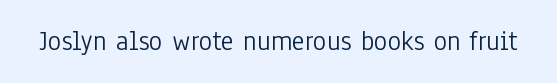
{"serif": "no", "italic": "no", "bold": "no", "weight": "light", "width": "condensed", "stroke_contrast": "low", "x_height": "medium", "monospaced": "no", "underline": "no", "letter_spacing": "normal", "letter_spacing_em": 0.0, "glyph_px": 28}
